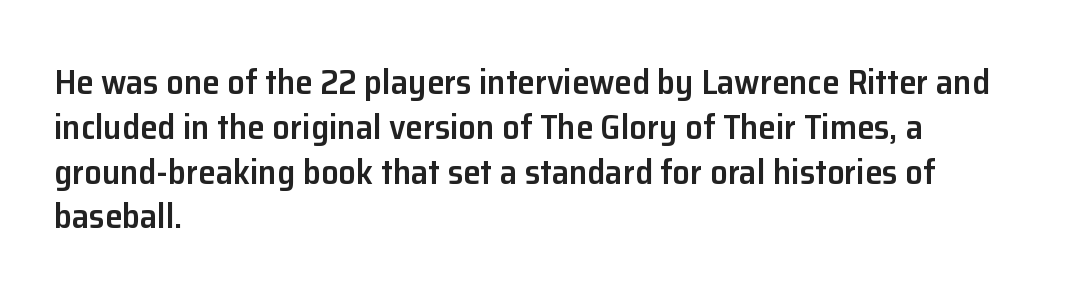
{"serif": "no", "italic": "no", "bold": "semi", "weight": "semibold", "width": "normal", "stroke_contrast": "low", "x_height": "medium", "monospaced": "no", "underline": "no", "align": "left", "line_spacing": "normal", "line_spacing_ratio": 1.28, "letter_spacing": "normal", "letter_spacing_em": 0.0, "glyph_px": 35}
